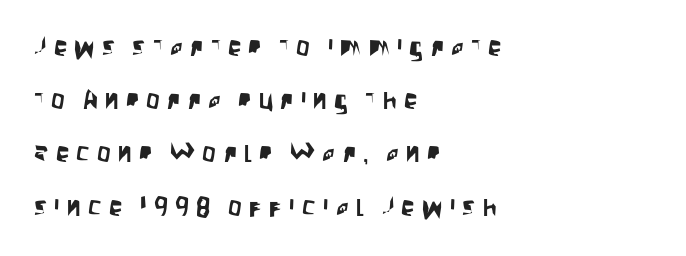
The image shows 27 px text type, upright; set left-aligned, loose line spacing (1.97x), unusually wide letter spacing (+0.27 em), not underlined.
